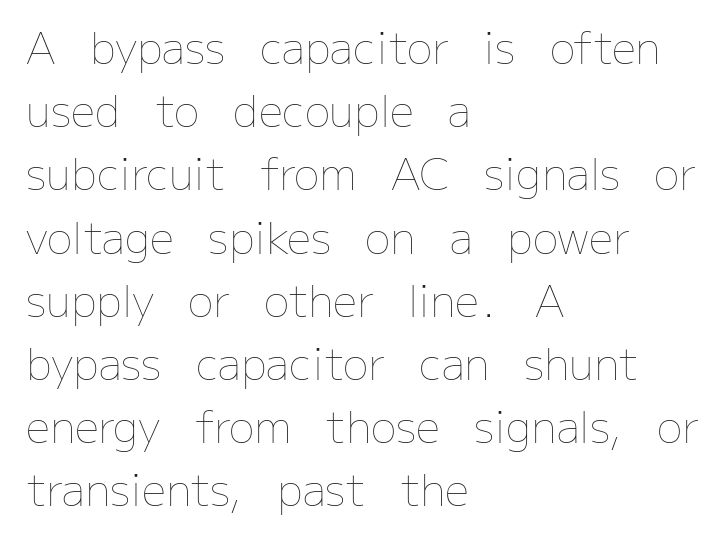
Q: Is the text bold? A: No.
Q: Is the text italic (slanted)? A: No, it is upright.
Q: Is the text underlined? A: No.
Q: How is the paragraph aligned? A: Left-aligned.
Q: Is the spacing between letters normal or unusually wide? A: Normal.
Q: Is the spacing between lines tight, normal or loose? A: Normal.
Q: Width (condensed, normal, or wide)? A: Normal.
Q: Stroke contrast? A: Low.
Q: x-height? A: Medium.
Q: Monospaced? A: No.
